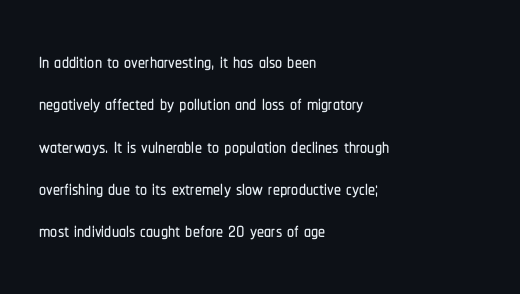
These lines are composed in type without serifs. The paragraph shown leans on its left margin. This rendering features lettering with no underline. A typesetter would call this proportional, since set widths differ per character. Baseline-to-baseline distance is the conventional proportion of letter height.
